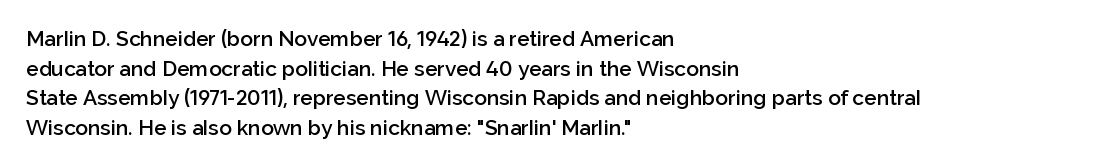
Q: Is the text bold? A: Semi-bold.
Q: Is the text italic (slanted)? A: No, it is upright.
Q: Is the text underlined? A: No.
Q: How is the paragraph aligned? A: Left-aligned.
Q: Is the spacing between letters normal or unusually wide? A: Normal.
Q: Is the spacing between lines tight, normal or loose? A: Normal.
